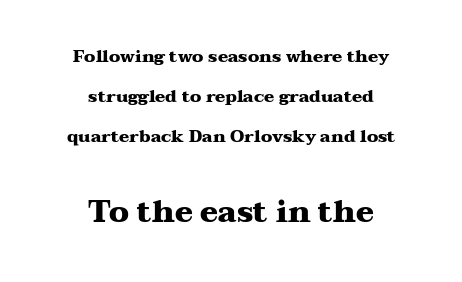
{"serif": "yes", "italic": "no", "bold": "yes", "weight": "heavy", "width": "wide", "stroke_contrast": "medium", "x_height": "medium", "monospaced": "no", "underline": "no", "align": "center", "line_spacing": "loose", "line_spacing_ratio": 2.36, "letter_spacing": "normal", "letter_spacing_em": 0.0, "larger_block": "second", "size_ratio": 1.76, "glyph_px": 30}
